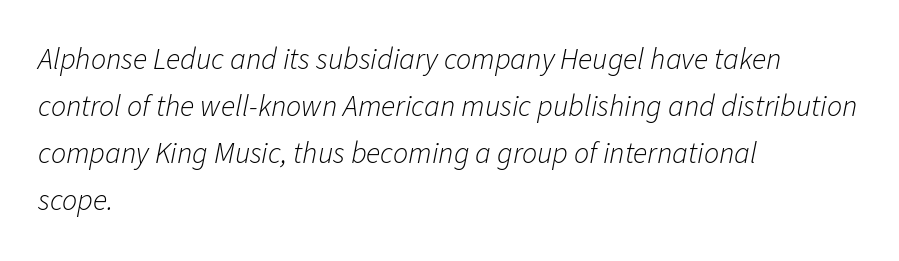
Underlining? Definitely not there. Observe the ordinary spacing: letters are neighbours, not strangers. Proportional: the letters do not fall into vertical columns. Would a proofreader flag this as italicized? Yes. A light-to-regular cut is what we see here. This block has exactly the height ordinary leading produces.
